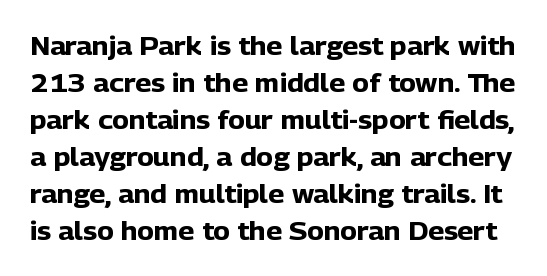
Q: Is the text bold? A: Yes.
Q: Is the text italic (slanted)? A: No, it is upright.
Q: Is the text underlined? A: No.
Q: Is the spacing between letters normal or unusually wide? A: Normal.
Q: Is the spacing between lines tight, normal or loose? A: Normal.
